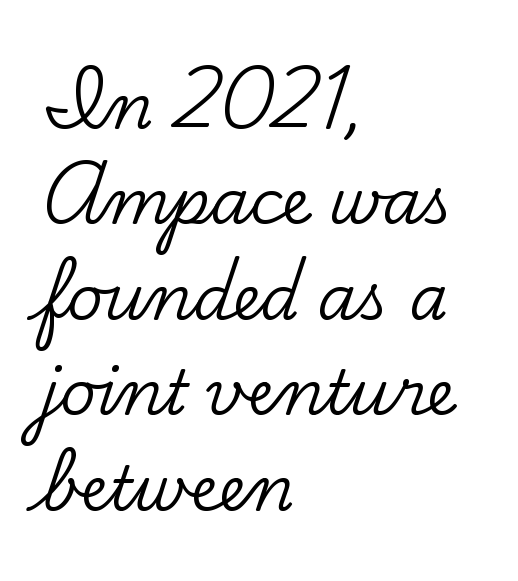
The image shows 62 px serif type; set left-aligned, normal line spacing (1.54x), normal letter spacing, not underlined; low stroke contrast and a small x-height.
